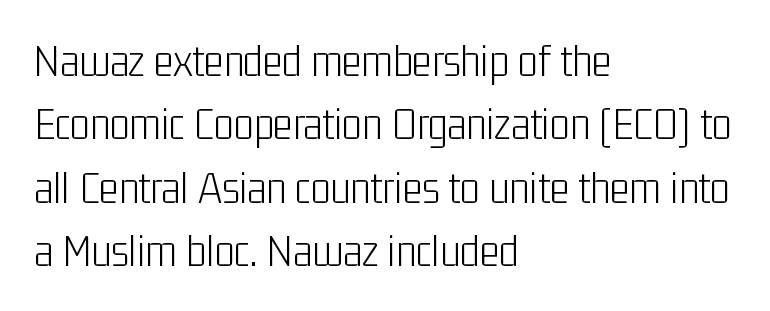
This is not heavy type; no bold has been used. Each word holds together tightly as a unit, with standard inter-letter gaps. Classification — sans serif. Characters remain perfectly vertical along every line. This sample has the flowing, uneven cadence of proportional lettering. Compared with typical paragraphs, the rows here are spaced about the same.
